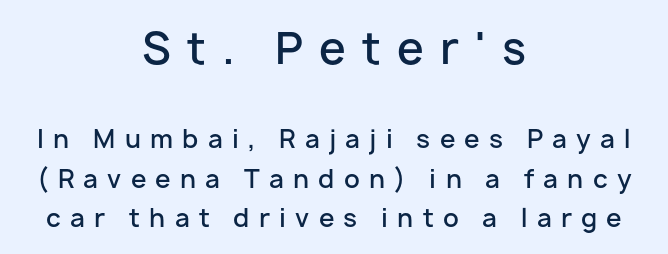
Q: Is the text bold? A: Semi-bold.
Q: Is the text italic (slanted)? A: No, it is upright.
Q: Is the typeface a serif or a sans-serif typeface? A: Sans-serif.
Q: Is the text underlined? A: No.
Q: How is the paragraph aligned? A: Centered.
Q: Is the spacing between letters normal or unusually wide? A: Unusually wide.
Q: Is the spacing between lines tight, normal or loose? A: Normal.
Q: Which block of text is set in a larger size, the first (top) or the second (bottom)? A: The first (top) one.
Q: Width (condensed, normal, or wide)? A: Normal.
Q: Stroke contrast? A: Low.
Q: x-height? A: Medium.
Q: Monospaced? A: No.
